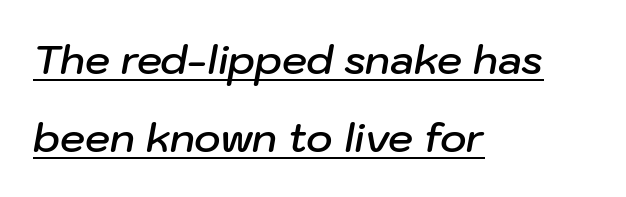
Q: Is the text bold? A: Semi-bold.
Q: Is the text italic (slanted)? A: Yes, it leans right by about 10 degrees.
Q: Is the text underlined? A: Yes.
Q: How is the paragraph aligned? A: Left-aligned.
Q: Is the spacing between letters normal or unusually wide? A: Normal.
Q: Is the spacing between lines tight, normal or loose? A: Loose.
Q: Width (condensed, normal, or wide)? A: Normal.
Q: Stroke contrast? A: Low.
Q: x-height? A: Medium.
Q: Monospaced? A: No.
